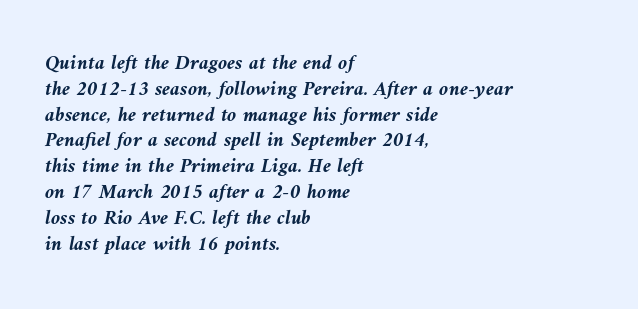
Q: Is the text bold? A: Yes.
Q: Is the text italic (slanted)? A: Yes, it leans left by about 9 degrees.
Q: Is the text underlined? A: No.
Q: How is the paragraph aligned? A: Left-aligned.
Q: Is the spacing between letters normal or unusually wide? A: Normal.
